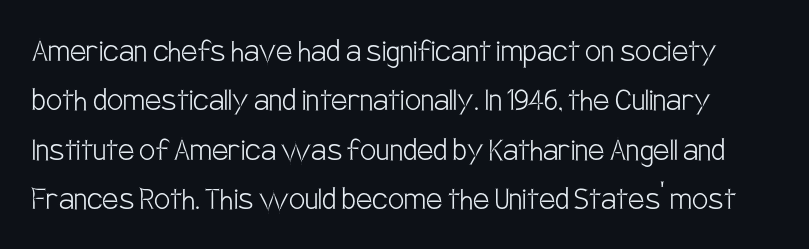
The face used here is proportionally spaced, like ordinary book or web type. No letter is thick-stroked: the sample isn't bold. This sample uses an upright cut, with every glyph sitting square on the baseline. Characters follow at the spacing the type designer built in. The words here are not underlined. In terms of leading, this rendering sits right in the middle.
